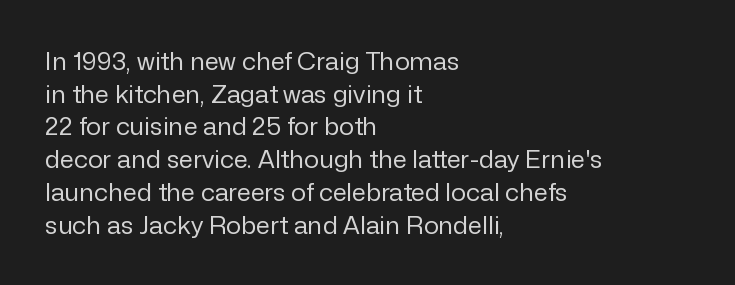
Q: Is the text bold? A: No.
Q: Is the text italic (slanted)? A: No, it is upright.
Q: Is the text underlined? A: No.
Q: How is the paragraph aligned? A: Left-aligned.
Q: Is the spacing between letters normal or unusually wide? A: Normal.
Q: Is the spacing between lines tight, normal or loose? A: Normal.
